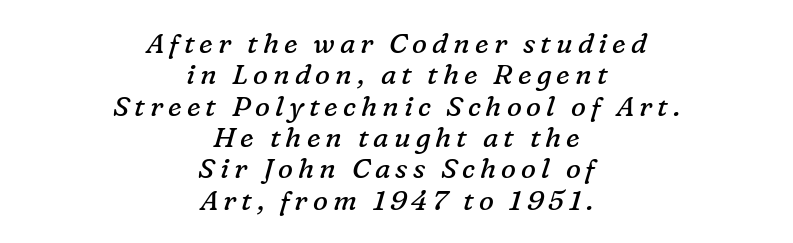
The image shows 28 px regular-weight serif type, italic (leaning right); set centered, tight line spacing (1.12x), not underlined; low stroke contrast and a medium x-height.
